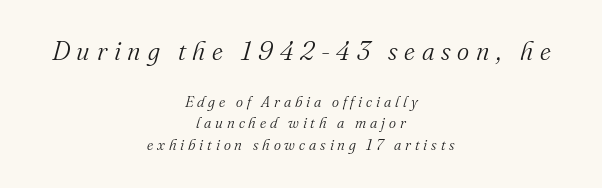
{"italic": "yes", "lean": "right", "slant_degrees": 16, "bold": "no", "underline": "no", "align": "center", "line_spacing": "normal", "line_spacing_ratio": 1.43, "letter_spacing": "wide", "letter_spacing_em": 0.26, "larger_block": "first", "size_ratio": 1.73, "glyph_px": 26}
